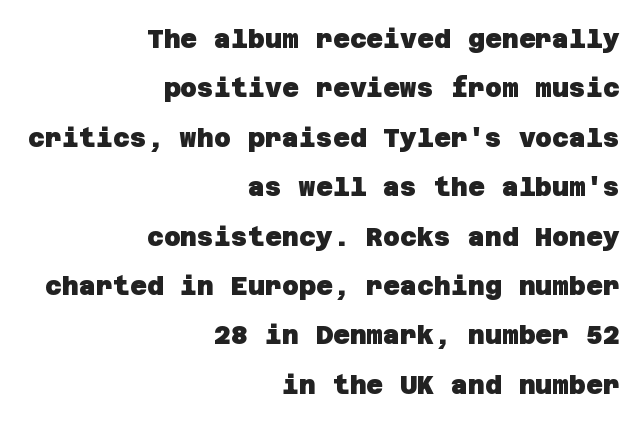
{"bold": "yes", "underline": "no", "align": "right", "line_spacing": "loose", "line_spacing_ratio": 1.9, "letter_spacing": "normal", "letter_spacing_em": 0.0, "glyph_px": 26}
